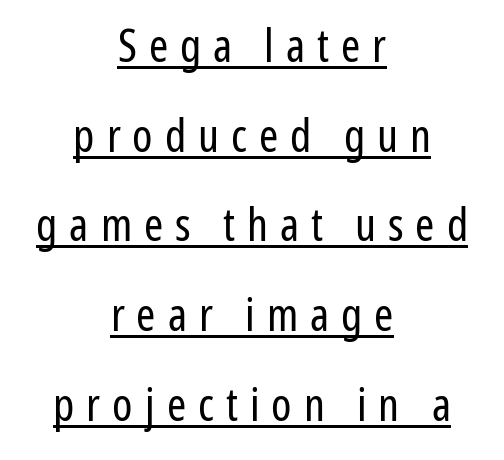
The image shows 46 px regular-weight, condensed sans-serif type, upright; set centered, loose line spacing (1.95x), unusually wide letter spacing (+0.26 em), underlined; low stroke contrast and a medium x-height.
